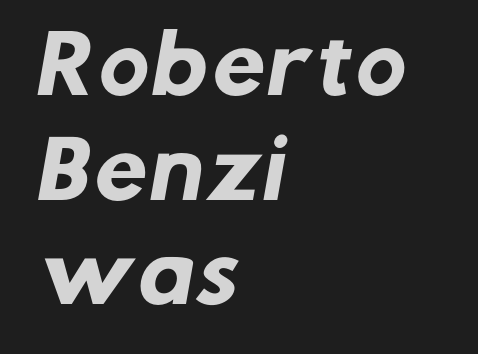
{"serif": "no", "bold": "yes", "weight": "heavy", "width": "normal", "stroke_contrast": "low", "x_height": "medium", "monospaced": "no", "underline": "no", "align": "left", "line_spacing": "normal", "line_spacing_ratio": 1.36, "letter_spacing": "normal", "letter_spacing_em": 0.0, "glyph_px": 77}
